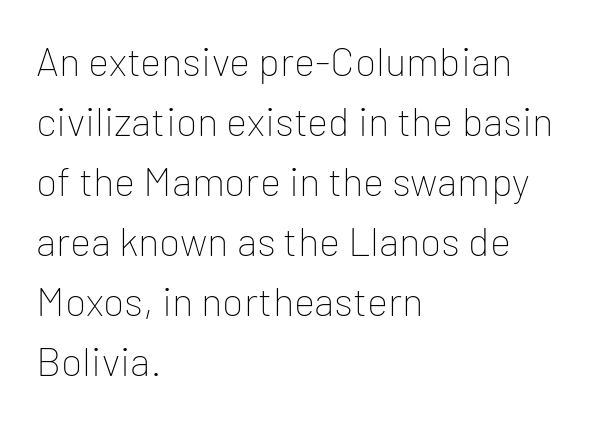
The image shows 40 px thin sans-serif type, upright; set left-aligned, normal line spacing (1.5x), normal letter spacing, not underlined; low stroke contrast and a medium x-height.
